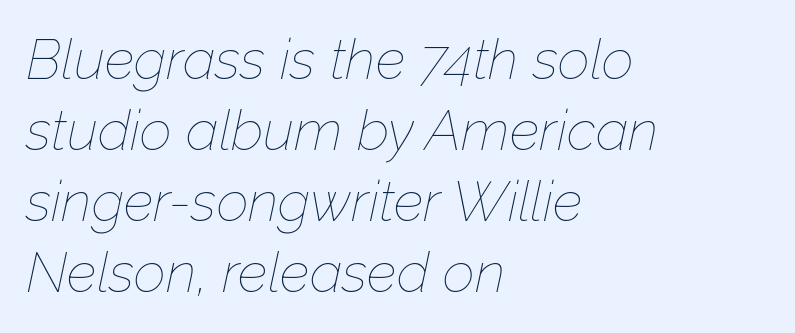
Q: Is the text bold? A: No.
Q: Is the text italic (slanted)? A: Yes, it leans right by about 12 degrees.
Q: Is the text underlined? A: No.
Q: How is the paragraph aligned? A: Left-aligned.
Q: Is the spacing between letters normal or unusually wide? A: Normal.
Q: Is the spacing between lines tight, normal or loose? A: Normal.
Q: Width (condensed, normal, or wide)? A: Normal.
Q: Stroke contrast? A: Low.
Q: x-height? A: Medium.
Q: Monospaced? A: No.
